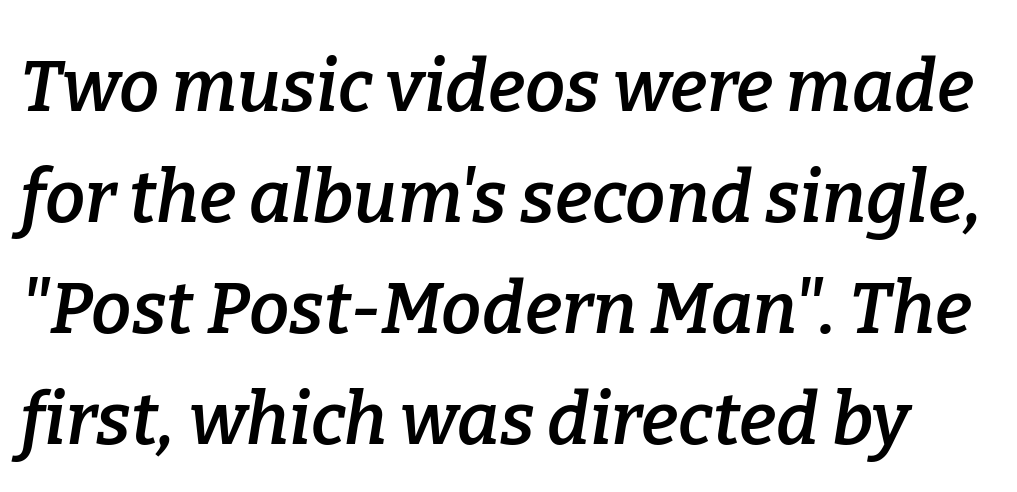
Q: Is the text bold? A: Semi-bold.
Q: Is the text italic (slanted)? A: Yes, it leans right by about 9 degrees.
Q: Is the typeface a serif or a sans-serif typeface? A: Serif.
Q: Is the text underlined? A: No.
Q: Is the spacing between letters normal or unusually wide? A: Normal.
Q: Is the spacing between lines tight, normal or loose? A: Normal.
Q: Width (condensed, normal, or wide)? A: Normal.
Q: Stroke contrast? A: Low.
Q: x-height? A: Medium.
Q: Monospaced? A: No.
